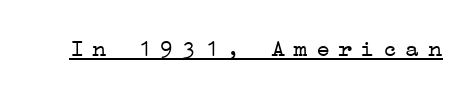
Q: Is the text bold? A: No.
Q: Is the text italic (slanted)? A: No, it is upright.
Q: Is the text underlined? A: Yes.
Q: Is the spacing between letters normal or unusually wide? A: Unusually wide.
